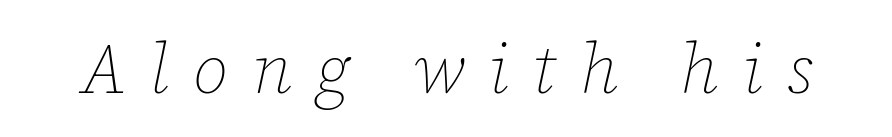
{"italic": "yes", "lean": "right", "slant_degrees": 12, "bold": "no", "weight": "thin", "width": "normal", "stroke_contrast": "low", "x_height": "medium", "monospaced": "no", "underline": "no", "letter_spacing": "wide", "letter_spacing_em": 0.34, "glyph_px": 70}
